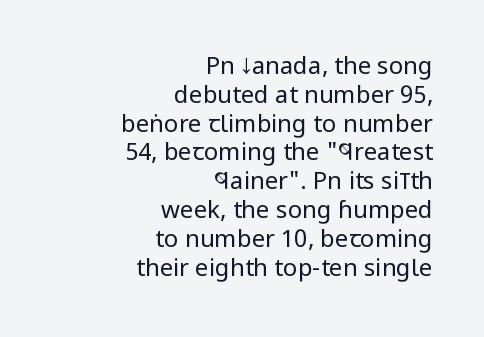
The image shows 24 px text type, upright; set right-aligned, line spacing 1.2x, normal letter spacing, not underlined.
